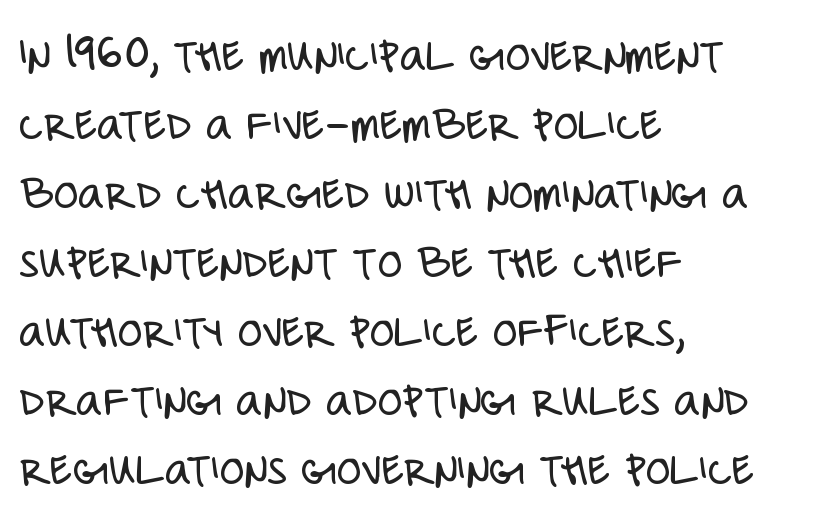
{"serif": "no", "italic": "no", "bold": "no", "weight": "light", "width": "condensed", "stroke_contrast": "low", "x_height": "large", "monospaced": "no", "underline": "no", "align": "left", "line_spacing": "normal", "line_spacing_ratio": 1.38, "letter_spacing": "normal", "letter_spacing_em": 0.0, "glyph_px": 50}
